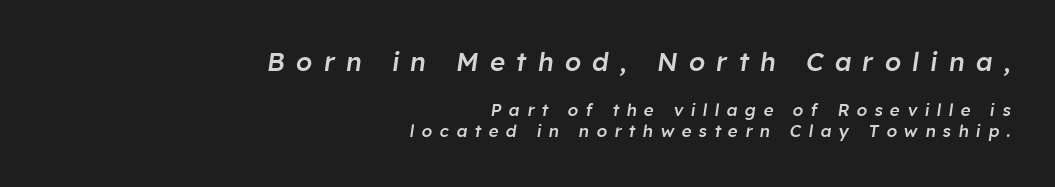
The image shows 26 px text type, italic (leaning right); set right-aligned, normal line spacing (1.26x), unusually wide letter spacing (+0.43 em), not underlined; the first (top) block is 1.53x larger.
